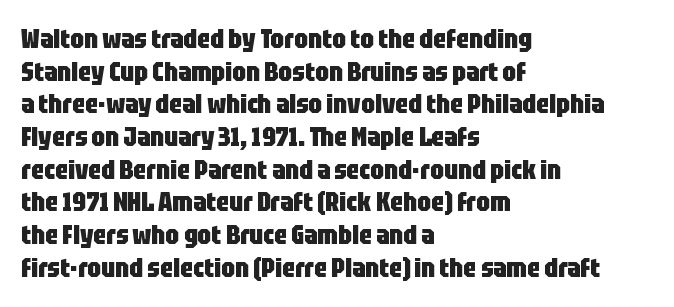
The glyphs are unaccompanied by any horizontal stroke below them. The passage shown is emphatically bold. The lettering holds an erect, upright posture throughout. Here the glyphs are tracked normally, forming tight word shapes.
